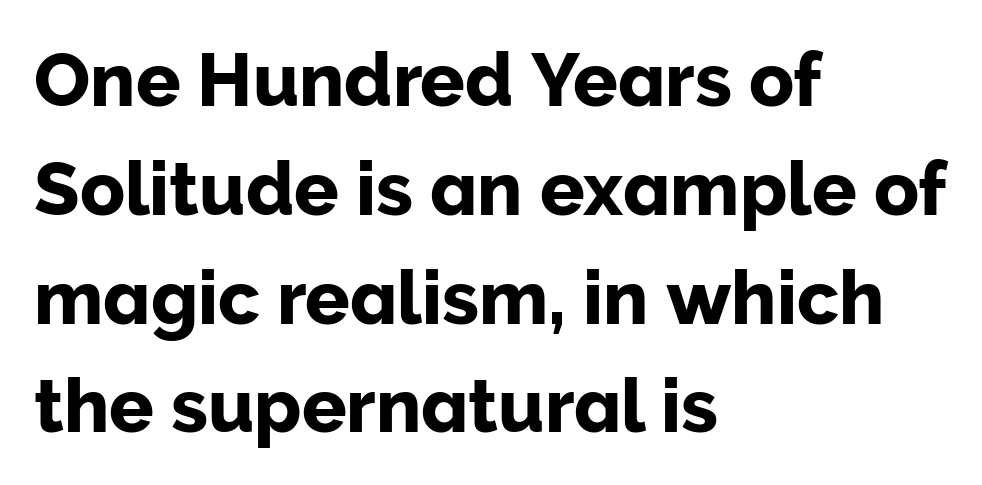
{"serif": "no", "italic": "no", "width": "normal", "stroke_contrast": "low", "x_height": "medium", "monospaced": "no", "underline": "no", "align": "left", "line_spacing": "normal", "line_spacing_ratio": 1.47, "letter_spacing": "normal", "letter_spacing_em": 0.0, "glyph_px": 74}
